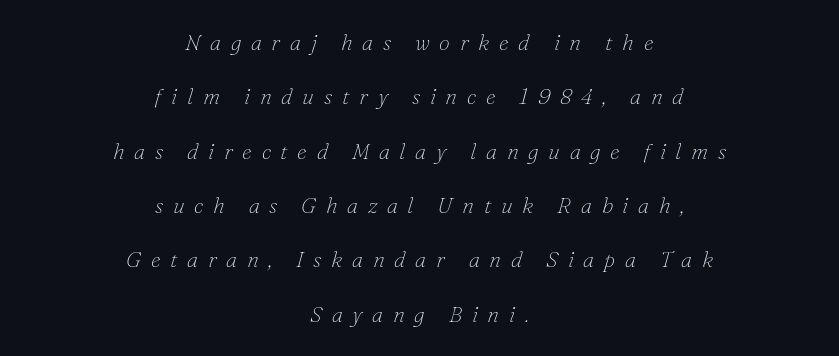
The image shows 22 px text type, italic (leaning right); set centered, loose line spacing (2.47x), unusually wide letter spacing (+0.44 em), not underlined.
